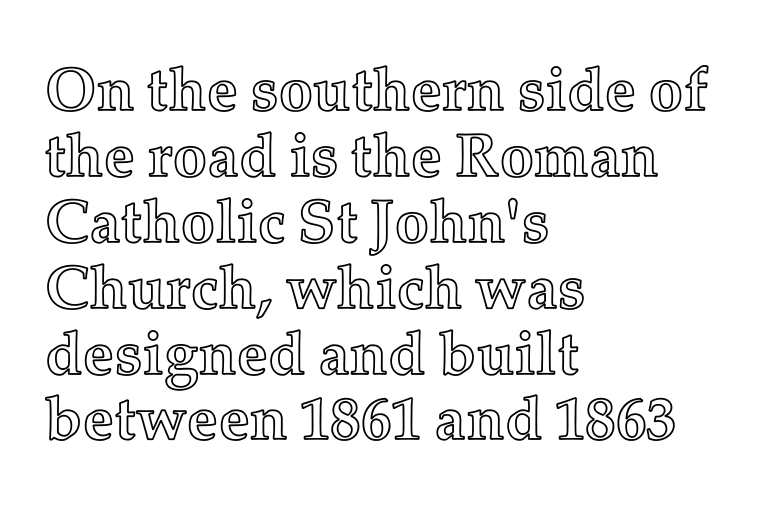
{"italic": "no", "width": "normal", "x_height": "medium", "monospaced": "no", "underline": "no", "align": "left", "line_spacing": "tight", "line_spacing_ratio": 1.08, "letter_spacing": "normal", "letter_spacing_em": 0.0, "glyph_px": 61}
